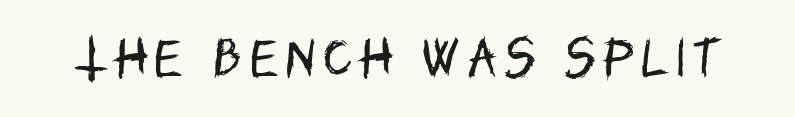
Q: Is the text bold? A: No.
Q: Is the text italic (slanted)? A: No, it is upright.
Q: Is the typeface a serif or a sans-serif typeface? A: Sans-serif.
Q: Is the text underlined? A: No.
Q: Width (condensed, normal, or wide)? A: Condensed.
Q: Stroke contrast? A: Low.
Q: x-height? A: Large.
Q: Monospaced? A: No.
